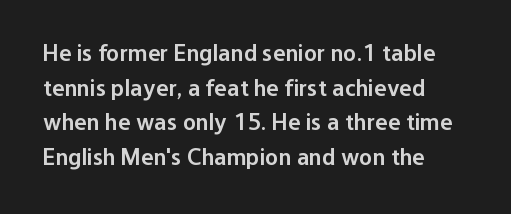
The image shows 24 px text type, upright; set left-aligned, normal line spacing (1.44x), normal letter spacing, not underlined.
